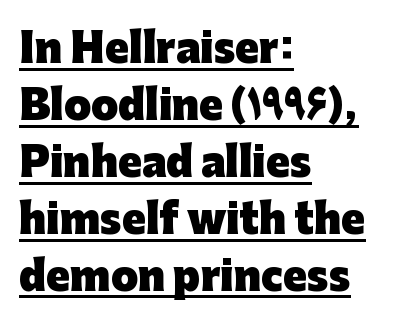
The image shows 39 px heavy sans-serif type, upright; set left-aligned, normal line spacing (1.46x), normal letter spacing, underlined; low stroke contrast and a medium x-height.
